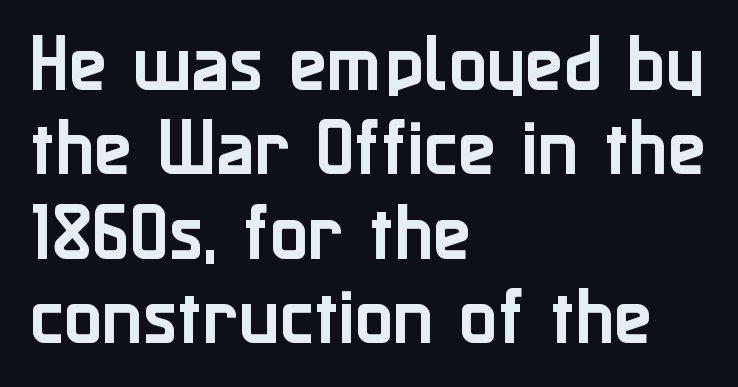
{"serif": "no", "italic": "no", "width": "normal", "stroke_contrast": "low", "x_height": "medium", "monospaced": "no", "underline": "no", "align": "left", "line_spacing": "normal", "line_spacing_ratio": 1.34, "letter_spacing": "normal", "letter_spacing_em": 0.0, "glyph_px": 63}
